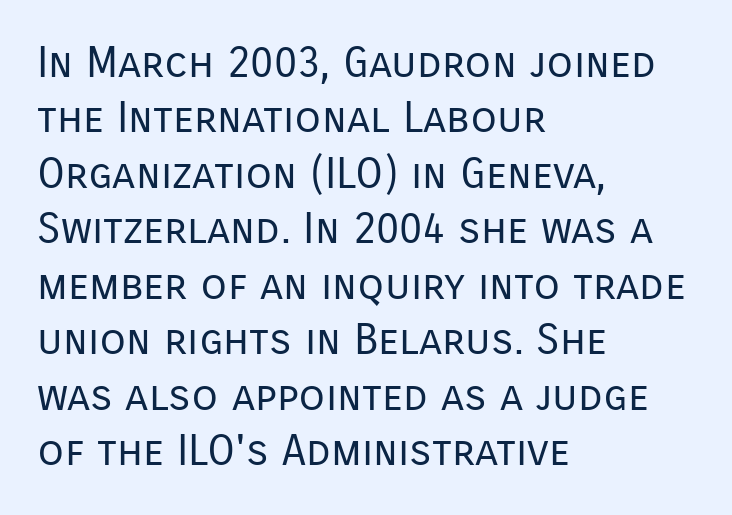
Q: Is the text bold? A: No.
Q: Is the text italic (slanted)? A: No, it is upright.
Q: Is the typeface a serif or a sans-serif typeface? A: Sans-serif.
Q: Is the text underlined? A: No.
Q: How is the paragraph aligned? A: Left-aligned.
Q: Is the spacing between letters normal or unusually wide? A: Normal.
Q: Is the spacing between lines tight, normal or loose? A: Normal.
Q: Width (condensed, normal, or wide)? A: Normal.
Q: Stroke contrast? A: Low.
Q: x-height? A: Medium.
Q: Monospaced? A: No.
